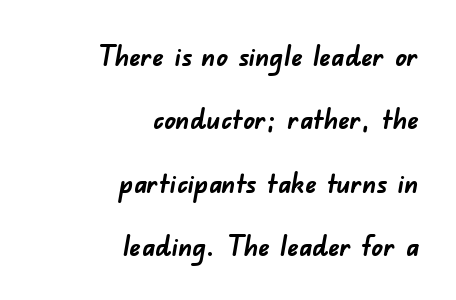
Q: Is the text bold? A: Yes.
Q: Is the typeface a serif or a sans-serif typeface? A: Sans-serif.
Q: Is the text underlined? A: No.
Q: How is the paragraph aligned? A: Right-aligned.
Q: Is the spacing between letters normal or unusually wide? A: Normal.
Q: Is the spacing between lines tight, normal or loose? A: Loose.
Q: Width (condensed, normal, or wide)? A: Normal.
Q: Stroke contrast? A: Low.
Q: x-height? A: Small.
Q: Monospaced? A: No.
